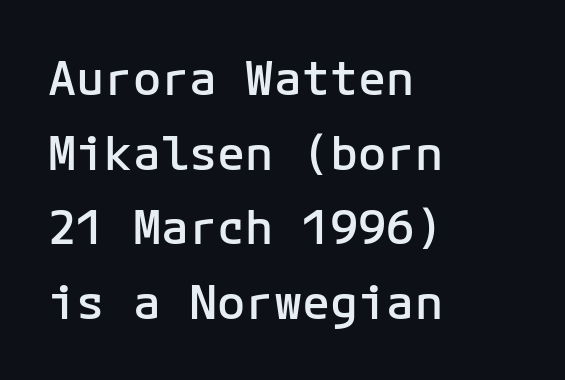
Q: Is the text bold? A: Semi-bold.
Q: Is the text italic (slanted)? A: No, it is upright.
Q: Is the typeface a serif or a sans-serif typeface? A: Sans-serif.
Q: Is the text underlined? A: No.
Q: How is the paragraph aligned? A: Left-aligned.
Q: Is the spacing between letters normal or unusually wide? A: Normal.
Q: Is the spacing between lines tight, normal or loose? A: Normal.
Q: Width (condensed, normal, or wide)? A: Normal.
Q: Stroke contrast? A: Low.
Q: x-height? A: Medium.
